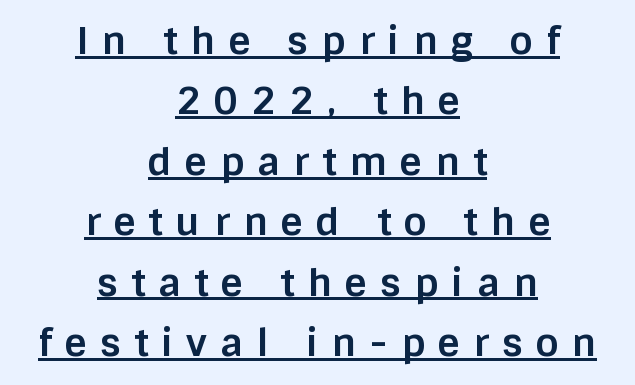
{"serif": "no", "italic": "no", "bold": "yes", "weight": "bold", "width": "normal", "stroke_contrast": "low", "x_height": "large", "monospaced": "no", "underline": "yes", "align": "center", "line_spacing": "normal", "line_spacing_ratio": 1.59, "letter_spacing": "wide", "letter_spacing_em": 0.35, "glyph_px": 38}
